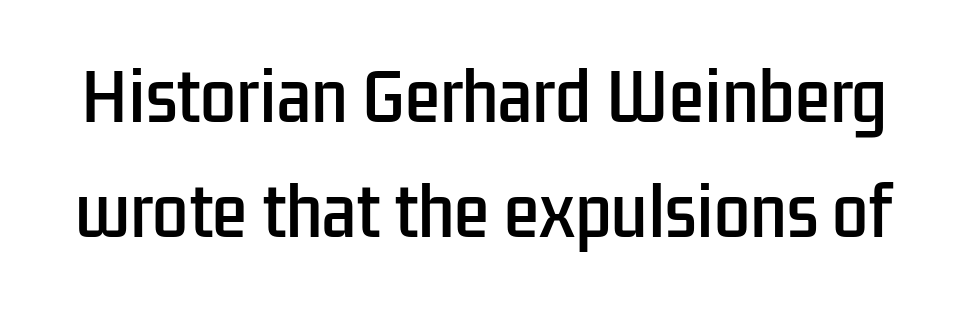
The image shows 64 px condensed sans-serif type, upright; set line spacing 1.8x, normal letter spacing, not underlined; low stroke contrast and a medium x-height.
